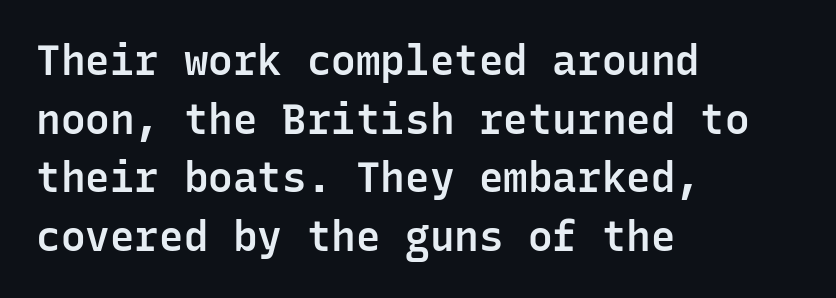
The image shows 41 px semibold sans-serif type, upright, monospaced; set left-aligned, normal line spacing (1.43x), normal letter spacing, not underlined; low stroke contrast and a medium x-height.
